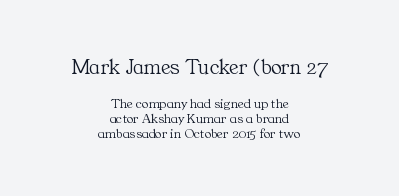
The paragraph has two soft edges and a firm central axis. Descenders hang freely into open space. This is the regular roman posture of the typeface. The first block has been scaled up relative to the second. The weight tops out at a normal text grade.
